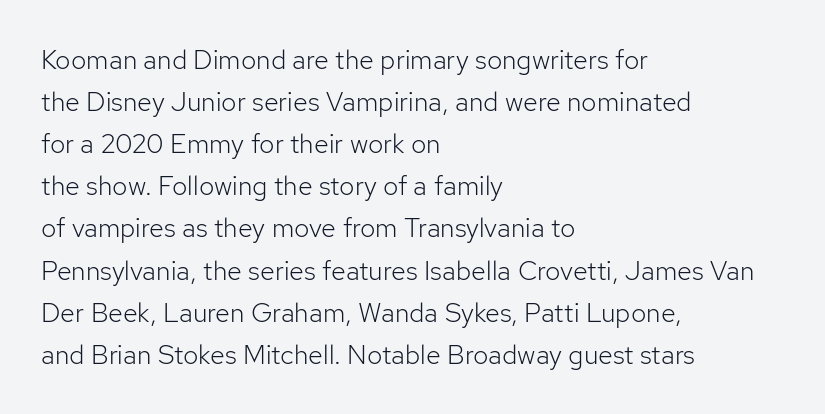
Q: Is the text bold? A: No.
Q: Is the text italic (slanted)? A: No, it is upright.
Q: Is the text underlined? A: No.
Q: How is the paragraph aligned? A: Left-aligned.
Q: Is the spacing between letters normal or unusually wide? A: Normal.
Q: Is the spacing between lines tight, normal or loose? A: Normal.
